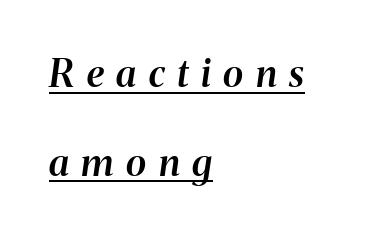
{"italic": "yes", "lean": "right", "slant_degrees": 8, "bold": "semi", "weight": "semibold", "width": "normal", "stroke_contrast": "medium", "x_height": "medium", "monospaced": "no", "underline": "yes", "align": "left", "line_spacing": "loose", "line_spacing_ratio": 2.33, "letter_spacing": "wide", "letter_spacing_em": 0.33, "glyph_px": 38}
